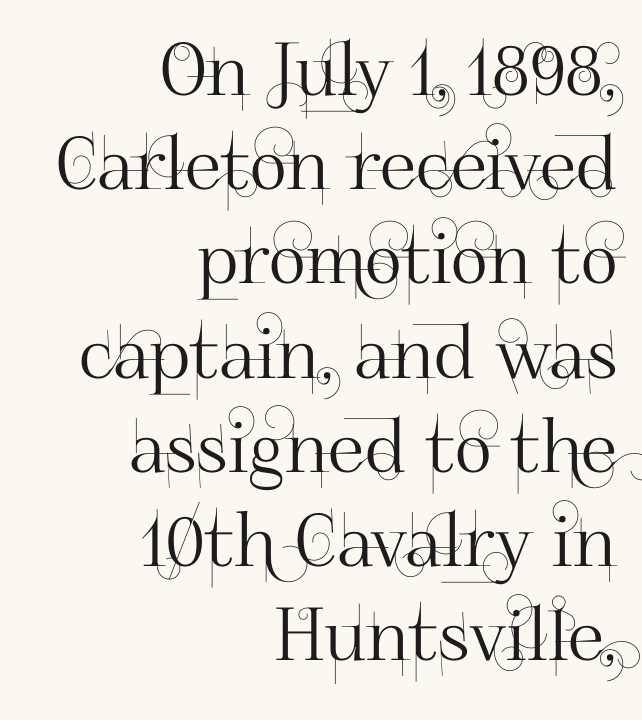
All the whitespace from short lines collects on the left. I'd call this a sans setting — the letters go barefoot. Is the letter spacing exaggerated? No — it looks like the ordinary default. The lettering holds an erect, upright posture throughout. Looks like regular typesetting: each glyph gets only the width it needs. Notice how descenders clear the ascenders below comfortably — that's standard leading.
